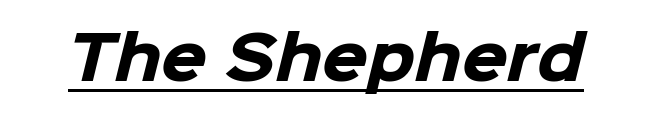
This is underlined copy, the kind a proofreader might mark for attention. Here the glyphs are tracked normally, forming tight word shapes. Strong, thick strokes mark this as bold type. The rendering uses natural spacing where letterforms have individual widths.
